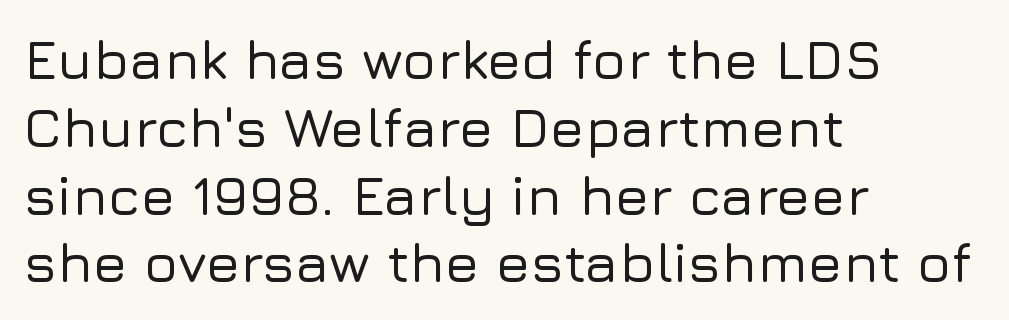
The image shows 56 px sans-serif type, upright; set left-aligned, line spacing 1.21x, normal letter spacing, not underlined; low stroke contrast and a medium x-height.
